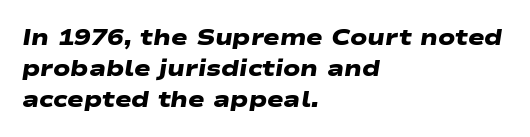
Q: Is the text bold? A: Yes.
Q: Is the text underlined? A: No.
Q: How is the paragraph aligned? A: Left-aligned.
Q: Is the spacing between letters normal or unusually wide? A: Normal.
Q: Is the spacing between lines tight, normal or loose? A: Normal.
